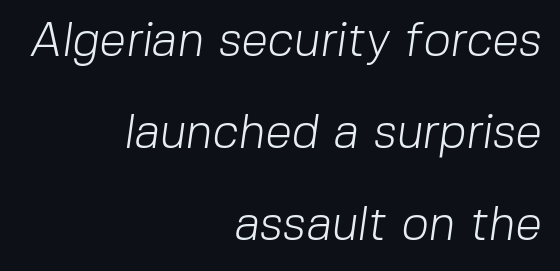
{"serif": "no", "bold": "no", "weight": "light", "width": "normal", "stroke_contrast": "low", "x_height": "medium", "monospaced": "no", "underline": "no", "align": "right", "line_spacing": "loose", "line_spacing_ratio": 1.92, "letter_spacing": "normal", "letter_spacing_em": 0.0, "glyph_px": 48}
